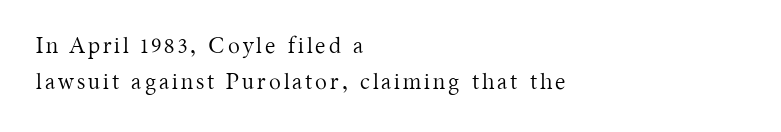
Q: Is the text bold? A: No.
Q: Is the text italic (slanted)? A: No, it is upright.
Q: Is the text underlined? A: No.
Q: How is the paragraph aligned? A: Left-aligned.
Q: Is the spacing between lines tight, normal or loose? A: Normal.
